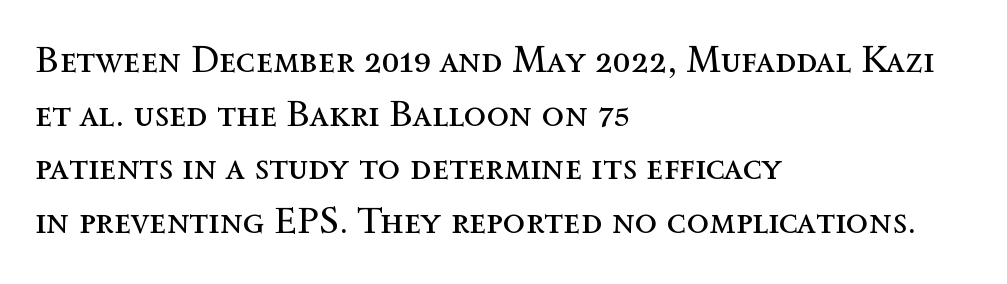
Q: Is the text bold? A: No.
Q: Is the text italic (slanted)? A: No, it is upright.
Q: Is the text underlined? A: No.
Q: How is the paragraph aligned? A: Left-aligned.
Q: Is the spacing between letters normal or unusually wide? A: Normal.
Q: Is the spacing between lines tight, normal or loose? A: Normal.
Q: Width (condensed, normal, or wide)? A: Normal.
Q: x-height? A: Medium.
Q: Monospaced? A: No.
